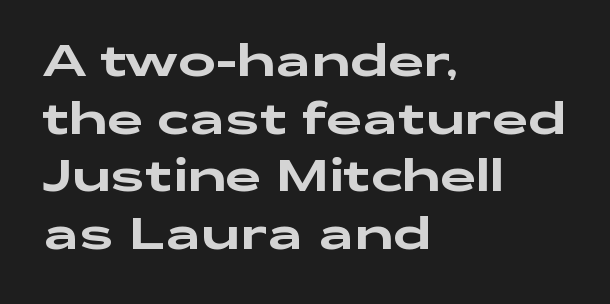
The image shows 45 px wide sans-serif type, upright; set left-aligned, normal line spacing (1.28x), normal letter spacing, not underlined; low stroke contrast and a medium x-height.
